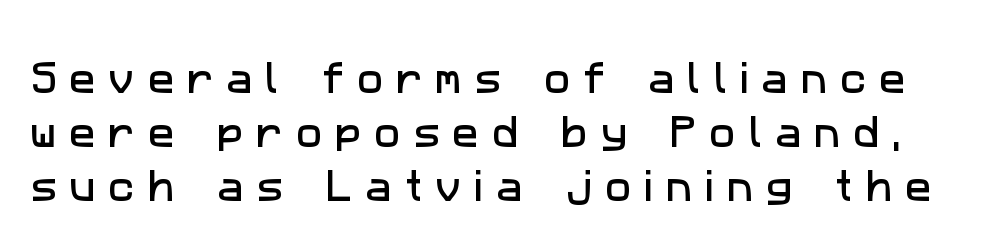
{"serif": "no", "width": "normal", "stroke_contrast": "low", "x_height": "medium", "monospaced": "no", "underline": "no", "line_spacing": "normal", "line_spacing_ratio": 1.54, "letter_spacing": "wide", "letter_spacing_em": 0.37, "glyph_px": 35}
